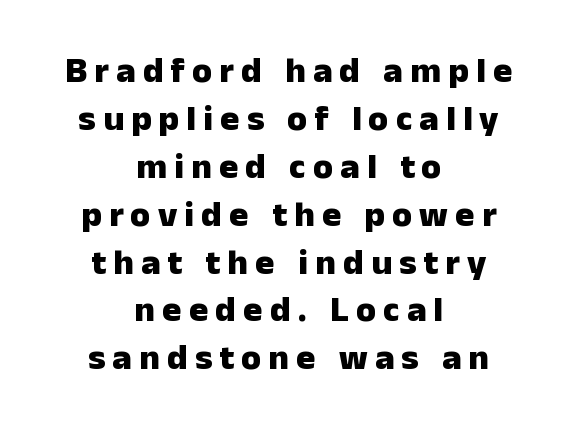
Q: Is the text bold? A: Yes.
Q: Is the text italic (slanted)? A: No, it is upright.
Q: Is the typeface a serif or a sans-serif typeface? A: Sans-serif.
Q: Is the text underlined? A: No.
Q: How is the paragraph aligned? A: Centered.
Q: Is the spacing between letters normal or unusually wide? A: Unusually wide.
Q: Is the spacing between lines tight, normal or loose? A: Normal.
Q: Width (condensed, normal, or wide)? A: Normal.
Q: Stroke contrast? A: Low.
Q: x-height? A: Medium.
Q: Monospaced? A: No.
